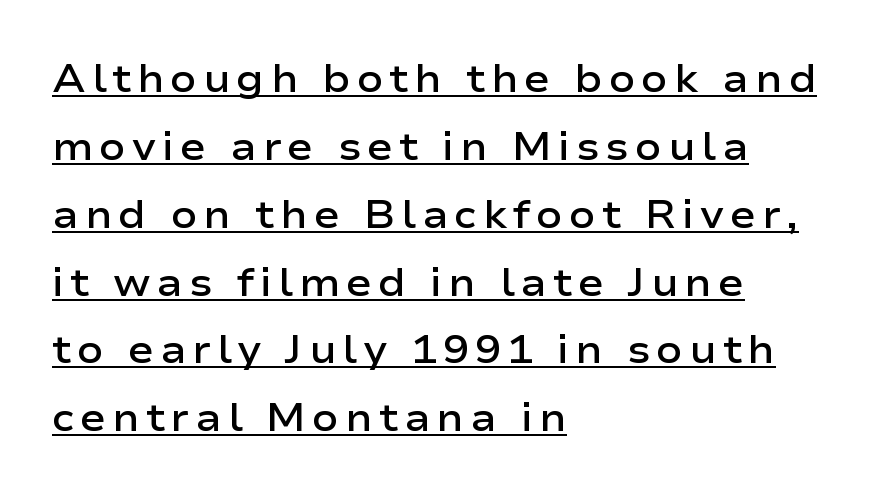
Q: Is the text bold? A: Semi-bold.
Q: Is the text italic (slanted)? A: No, it is upright.
Q: Is the typeface a serif or a sans-serif typeface? A: Sans-serif.
Q: Is the text underlined? A: Yes.
Q: How is the paragraph aligned? A: Left-aligned.
Q: Width (condensed, normal, or wide)? A: Wide.
Q: Stroke contrast? A: Low.
Q: x-height? A: Medium.
Q: Monospaced? A: No.
